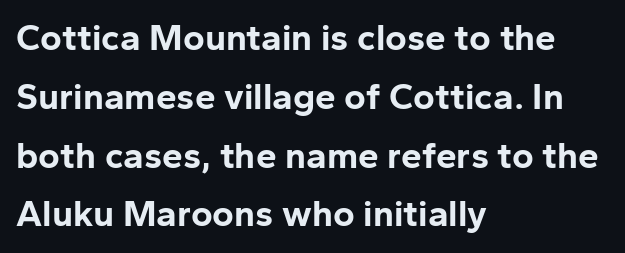
{"serif": "no", "italic": "no", "bold": "yes", "weight": "bold", "width": "normal", "stroke_contrast": "low", "x_height": "medium", "monospaced": "no", "underline": "no", "align": "left", "line_spacing": "normal", "line_spacing_ratio": 1.59, "letter_spacing": "normal", "letter_spacing_em": 0.0, "glyph_px": 37}
